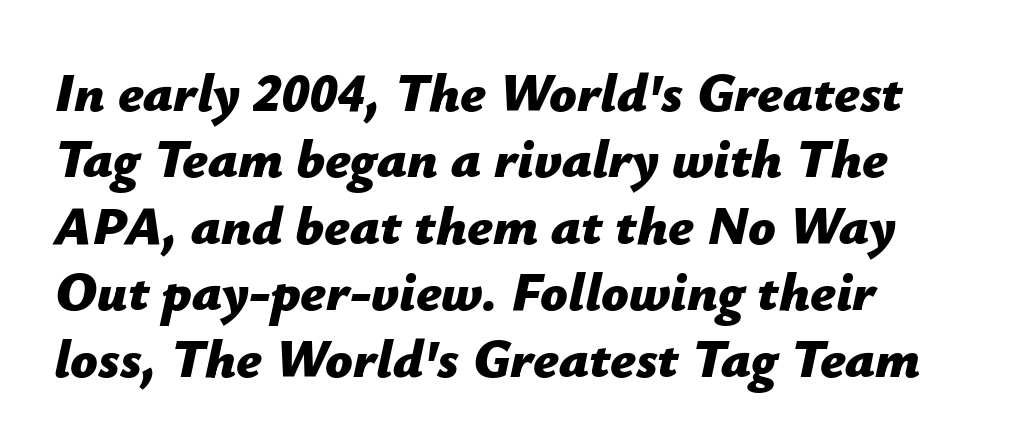
{"italic": "yes", "lean": "right", "slant_degrees": 12, "bold": "yes", "weight": "bold", "width": "normal", "stroke_contrast": "low", "x_height": "medium", "monospaced": "no", "underline": "no", "line_spacing_ratio": 1.23, "letter_spacing": "normal", "letter_spacing_em": 0.0, "glyph_px": 54}
